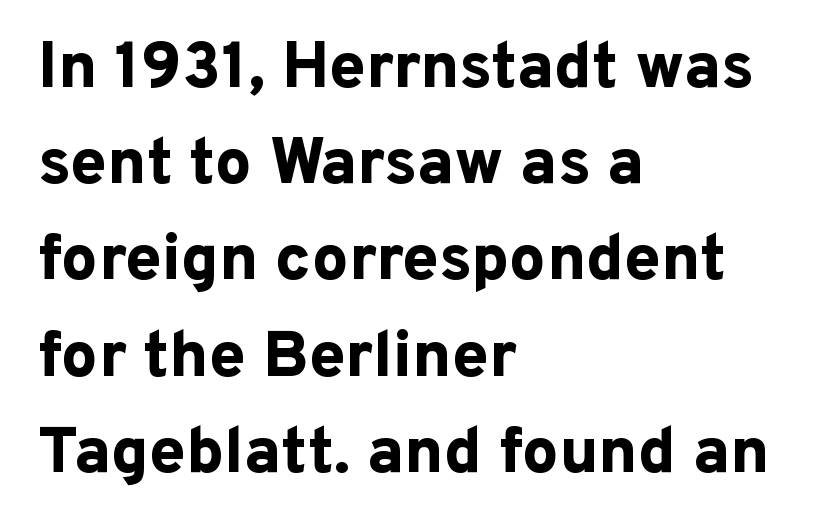
The image shows 65 px bold sans-serif type, upright; set left-aligned, normal line spacing (1.48x), normal letter spacing, not underlined; low stroke contrast and a medium x-height.
